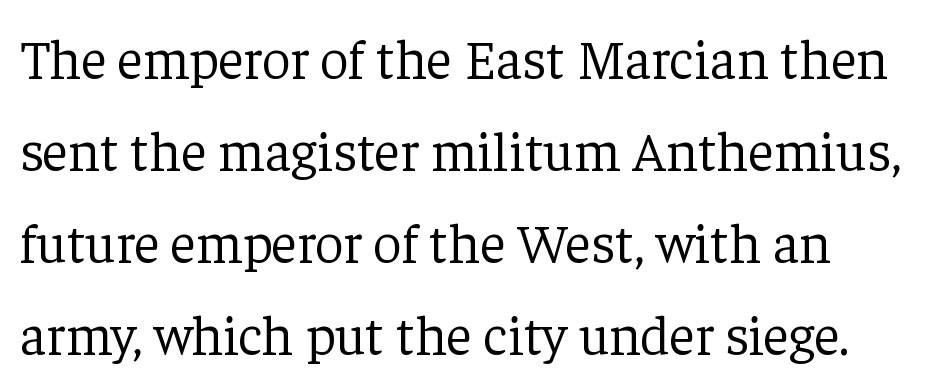
The rows are spaced the way most documents space them. The letters advance in unequal steps, a hallmark of proportional type. Stroke terminals: seriffed. This sample uses an upright cut, with every glyph sitting square on the baseline. Plain, unruled lines of type.
